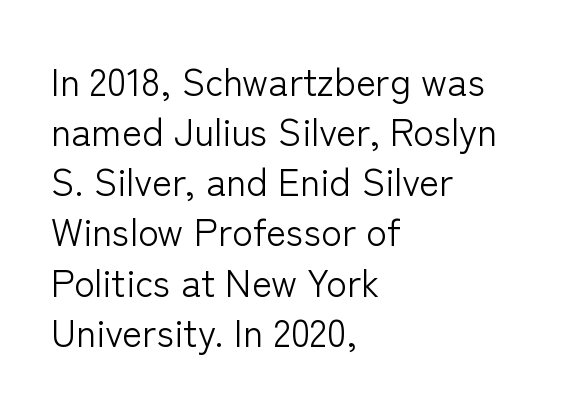
{"serif": "no", "italic": "no", "bold": "no", "weight": "light", "width": "normal", "stroke_contrast": "low", "x_height": "medium", "monospaced": "no", "underline": "no", "align": "left", "line_spacing": "normal", "line_spacing_ratio": 1.32, "letter_spacing": "normal", "letter_spacing_em": 0.0, "glyph_px": 38}
